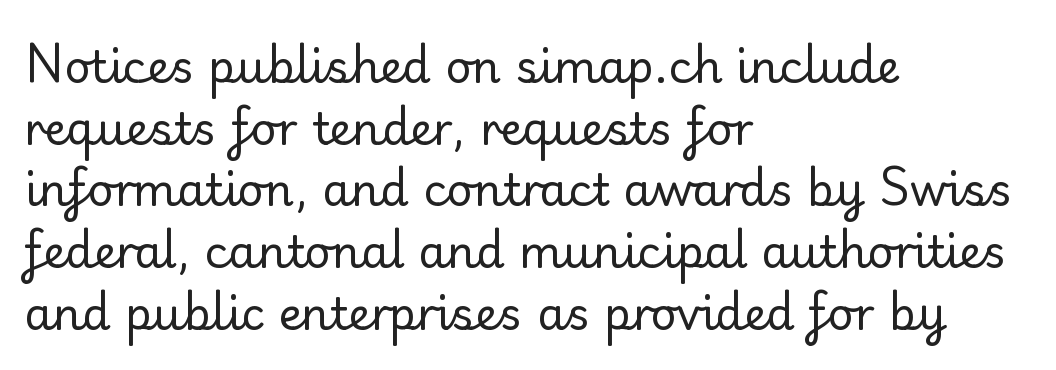
This block has exactly the height ordinary leading produces. Line starts are locked; line ends wander. Ordinary non-slanted type is in use. This sample uses a sans-serif face.
